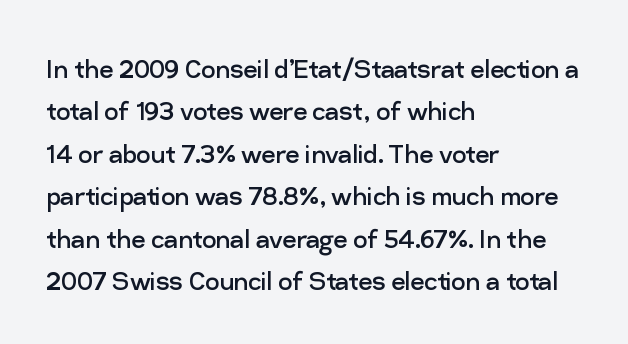
The image shows 31 px regular-weight sans-serif type, upright; set left-aligned, normal line spacing (1.37x), normal letter spacing, not underlined; low stroke contrast and a medium x-height.
